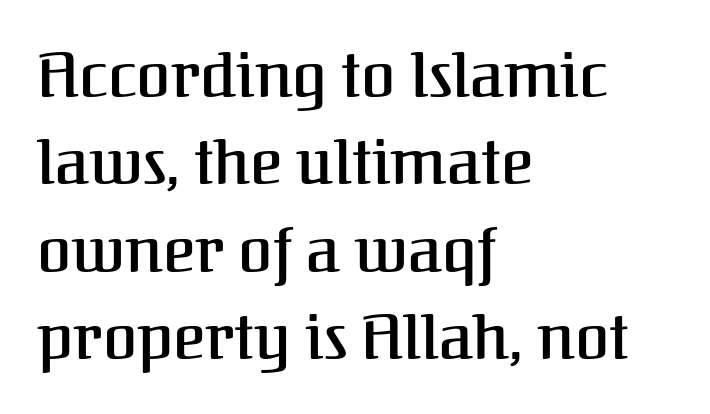
The typeface chosen for these lines features serifs. A student would call this left alignment; a typographer would say flush left, rag right. The face used here is proportionally spaced, like ordinary book or web type. Characters follow at the spacing the type designer built in. Quick note: underline off.
